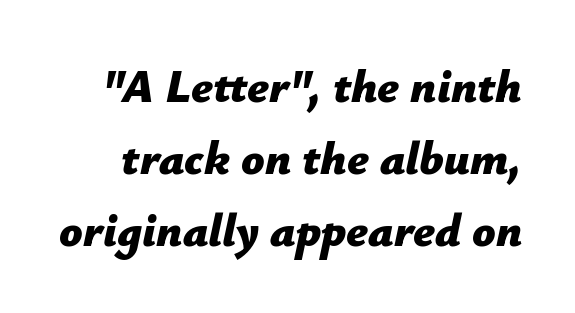
Tall strokes in this sample are angled rather than plumb. These words are printed bold, with thick strokes throughout. These lines are rendered in a variable-pitch font. What's the leading like? Ordinary, nothing unusual. These lines keep a tight, regular rhythm from letter to letter. Check under the words: just untouched page.
